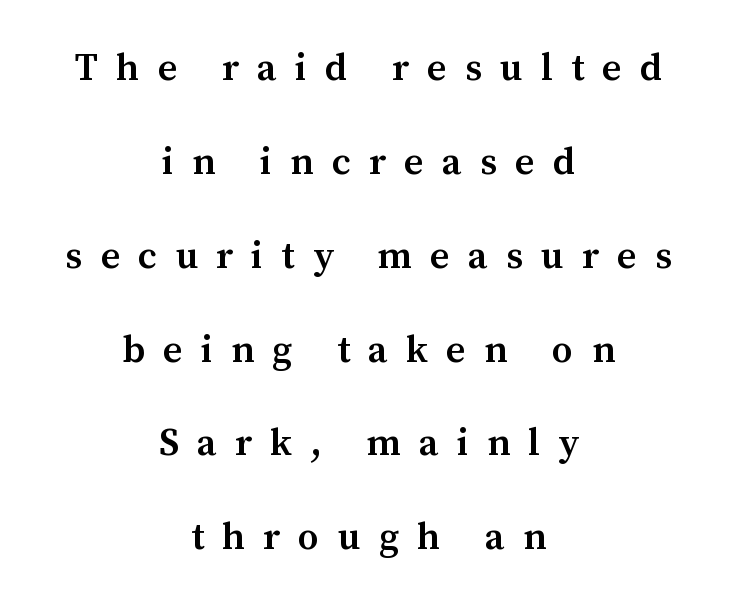
{"serif": "yes", "italic": "no", "bold": "semi", "weight": "semibold", "width": "normal", "stroke_contrast": "medium", "x_height": "medium", "monospaced": "no", "underline": "no", "align": "center", "line_spacing": "loose", "line_spacing_ratio": 2.47, "letter_spacing": "wide", "letter_spacing_em": 0.48, "glyph_px": 38}
